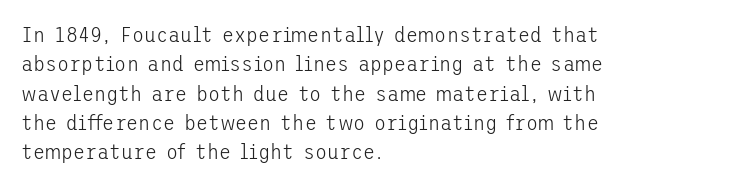
The image shows 22 px text type, upright; set left-aligned, normal line spacing (1.33x), normal letter spacing, not underlined.
